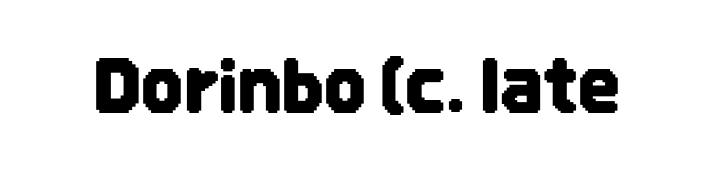
Q: Is the text italic (slanted)? A: No, it is upright.
Q: Is the typeface a serif or a sans-serif typeface? A: Sans-serif.
Q: Is the text underlined? A: No.
Q: Is the spacing between letters normal or unusually wide? A: Normal.
Q: Width (condensed, normal, or wide)? A: Condensed.
Q: Stroke contrast? A: Low.
Q: x-height? A: Large.
Q: Monospaced? A: No.
